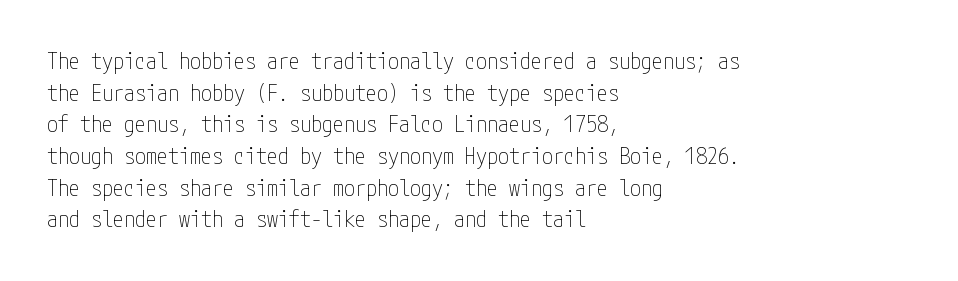
{"italic": "no", "bold": "no", "underline": "no", "align": "left", "line_spacing": "normal", "line_spacing_ratio": 1.44, "letter_spacing": "normal", "letter_spacing_em": 0.0, "glyph_px": 22}
